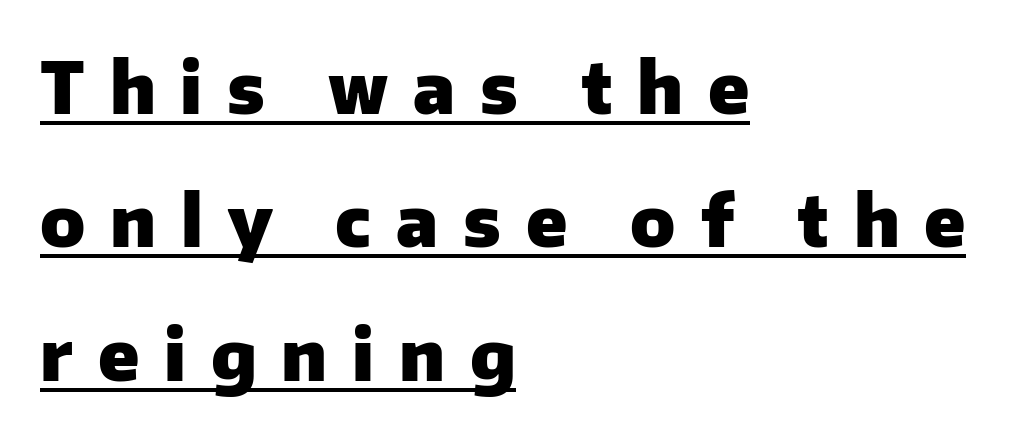
Q: Is the text bold? A: Yes.
Q: Is the text italic (slanted)? A: No, it is upright.
Q: Is the typeface a serif or a sans-serif typeface? A: Sans-serif.
Q: Is the text underlined? A: Yes.
Q: How is the paragraph aligned? A: Left-aligned.
Q: Is the spacing between letters normal or unusually wide? A: Unusually wide.
Q: Width (condensed, normal, or wide)? A: Normal.
Q: Stroke contrast? A: Low.
Q: x-height? A: Medium.
Q: Monospaced? A: No.
